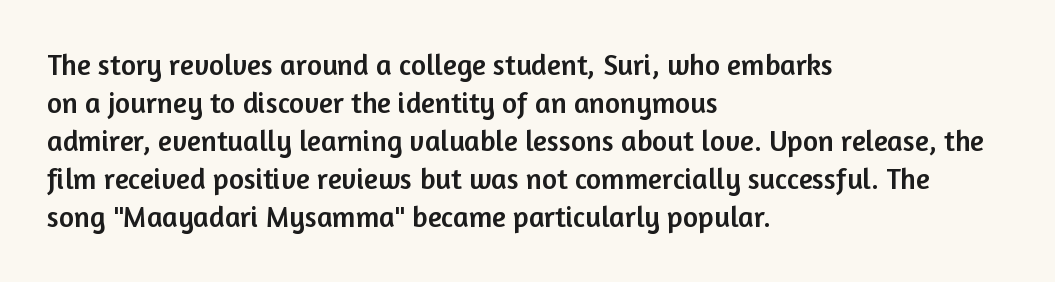
Q: Is the text italic (slanted)? A: No, it is upright.
Q: Is the typeface a serif or a sans-serif typeface? A: Sans-serif.
Q: Is the text underlined? A: No.
Q: How is the paragraph aligned? A: Left-aligned.
Q: Is the spacing between letters normal or unusually wide? A: Normal.
Q: Is the spacing between lines tight, normal or loose? A: Normal.
Q: Width (condensed, normal, or wide)? A: Normal.
Q: Stroke contrast? A: Low.
Q: x-height? A: Medium.
Q: Monospaced? A: No.
